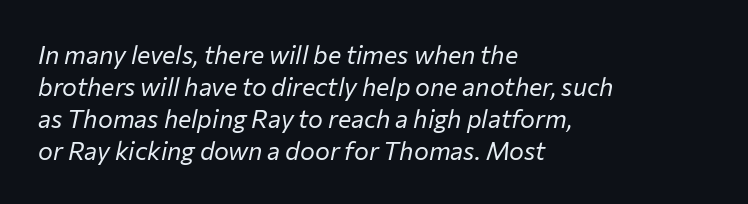
{"italic": "yes", "lean": "right", "slant_degrees": 12, "bold": "no", "underline": "no", "align": "left", "line_spacing": "normal", "line_spacing_ratio": 1.28, "letter_spacing": "normal", "letter_spacing_em": 0.0, "glyph_px": 25}
